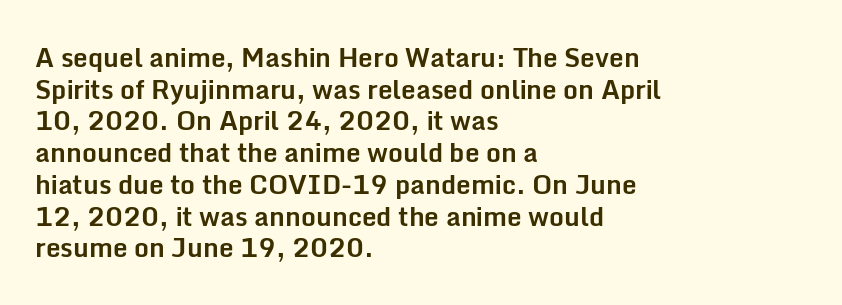
Q: Is the text bold? A: Yes.
Q: Is the text italic (slanted)? A: No, it is upright.
Q: Is the text underlined? A: No.
Q: How is the paragraph aligned? A: Left-aligned.
Q: Is the spacing between letters normal or unusually wide? A: Normal.
